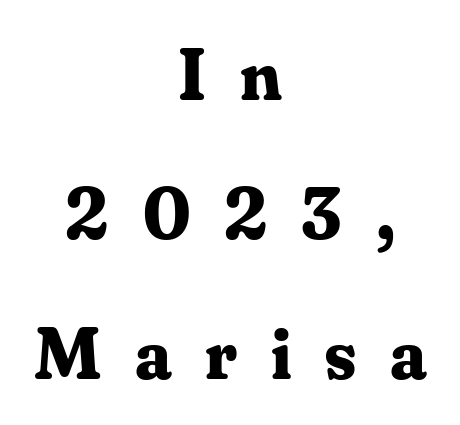
Each letter keeps its own natural width here, so spacing adapts to shape. These lines were composed using upright roman letters. What weight is shown? A full bold with thick strokes. Caption: multi-line text, centered on the measure. The type is letterspaced generously, with wide tracking.
